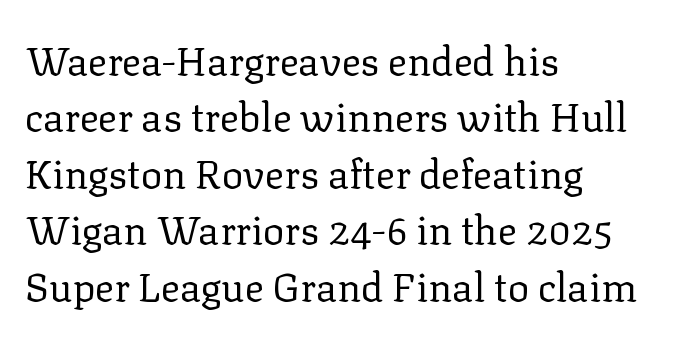
Q: Is the text bold? A: No.
Q: Is the text italic (slanted)? A: No, it is upright.
Q: Is the typeface a serif or a sans-serif typeface? A: Serif.
Q: Is the text underlined? A: No.
Q: How is the paragraph aligned? A: Left-aligned.
Q: Is the spacing between letters normal or unusually wide? A: Normal.
Q: Is the spacing between lines tight, normal or loose? A: Normal.
Q: Width (condensed, normal, or wide)? A: Normal.
Q: Stroke contrast? A: Low.
Q: x-height? A: Medium.
Q: Monospaced? A: No.
